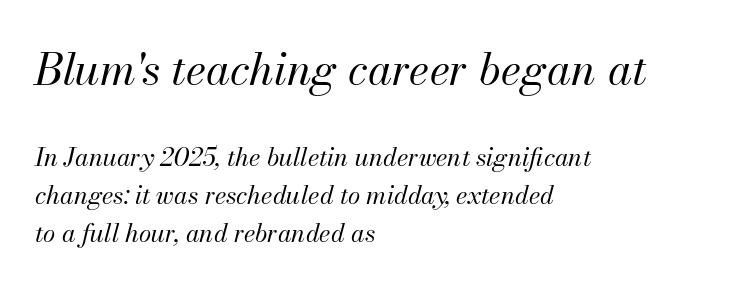
{"italic": "yes", "lean": "right", "slant_degrees": 13, "bold": "no", "weight": "regular", "width": "normal", "stroke_contrast": "medium", "x_height": "small", "monospaced": "no", "underline": "no", "align": "left", "line_spacing": "normal", "line_spacing_ratio": 1.52, "letter_spacing": "normal", "letter_spacing_em": 0.0, "larger_block": "first", "size_ratio": 1.76, "glyph_px": 44}
